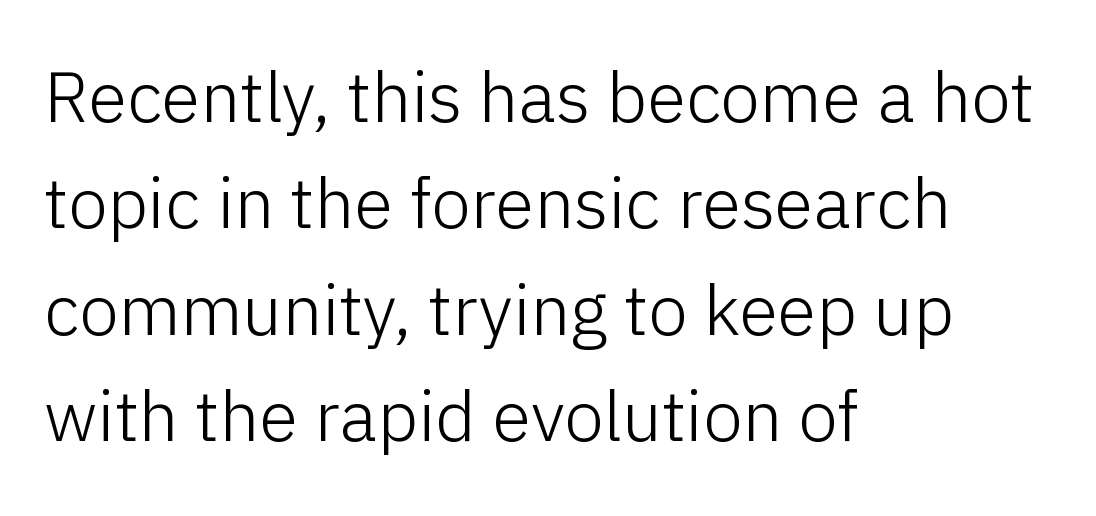
The image shows 71 px light sans-serif type, upright; set left-aligned, normal line spacing (1.5x), normal letter spacing, not underlined; low stroke contrast and a medium x-height.
